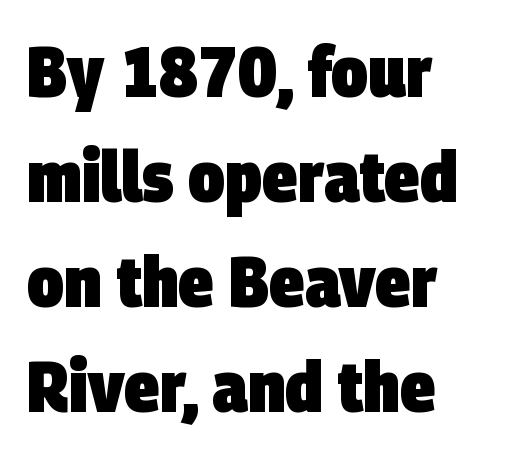
The rendering keeps characters at their native spacing. Only glyphs here, with clear space below each row. Character widths vary here, with narrow letters taking less room than wide ones. The vertical gap from one line to the next is medium. The rag falls on the right side of this text block.
